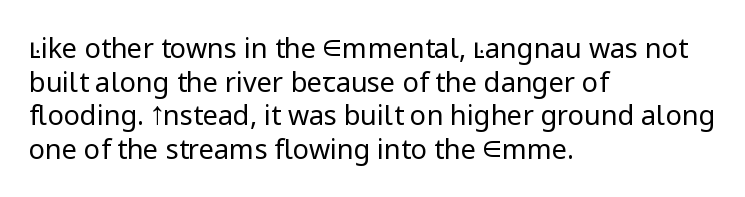
The image shows 27 px text type, upright; set left-aligned, normal line spacing (1.25x), normal letter spacing, not underlined.
